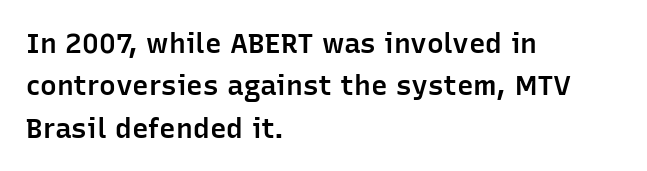
How are the letters spaced? Ordinarily, with no added tracking. This rendering features lettering with no underline. Note the varied advance widths — an 'i' is clearly narrower than an 'm'. These lines were composed using upright roman letters. A semibold gives these letters moderate extra thickness, short of bold.
